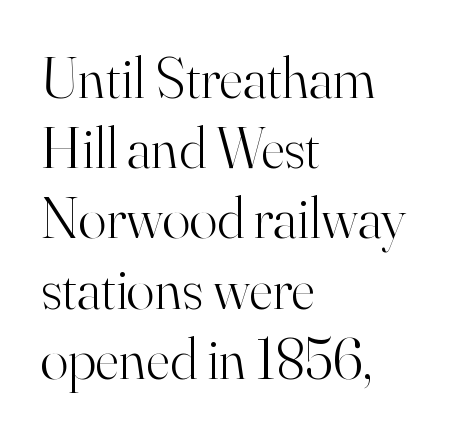
{"serif": "yes", "italic": "no", "bold": "no", "weight": "light", "width": "normal", "stroke_contrast": "high", "x_height": "small", "monospaced": "no", "underline": "no", "align": "left", "line_spacing_ratio": 1.21, "letter_spacing": "normal", "letter_spacing_em": 0.0, "glyph_px": 58}
